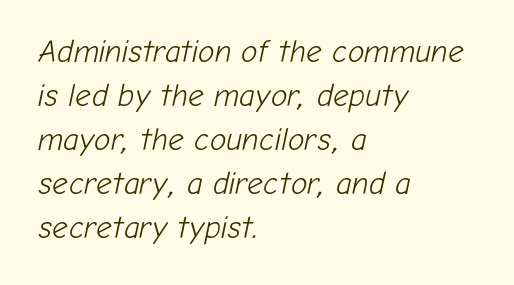
Q: Is the text bold? A: No.
Q: Is the text italic (slanted)? A: Yes, it leans right by about 12 degrees.
Q: Is the text underlined? A: No.
Q: How is the paragraph aligned? A: Left-aligned.
Q: Is the spacing between letters normal or unusually wide? A: Normal.
Q: Is the spacing between lines tight, normal or loose? A: Normal.
Q: Width (condensed, normal, or wide)? A: Normal.
Q: Stroke contrast? A: Low.
Q: x-height? A: Medium.
Q: Monospaced? A: No.
